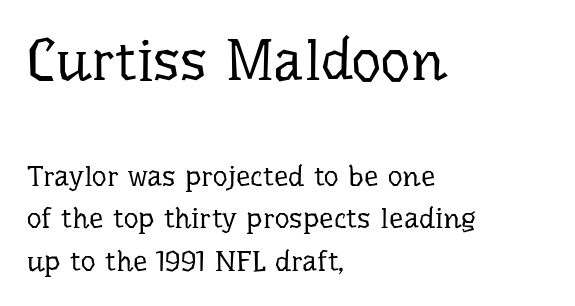
The image shows 58 px regular-weight serif type, upright; set left-aligned, normal line spacing (1.47x), normal letter spacing, not underlined; the first (top) block is 2.0x larger; low stroke contrast and a medium x-height.
